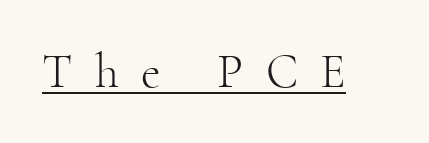
The image shows 48 px light serif type, upright; set unusually wide letter spacing (+0.47 em), underlined; high stroke contrast and a small x-height.
